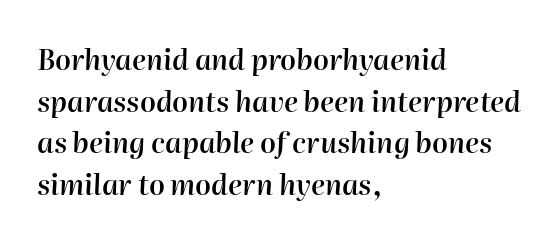
Character widths vary here, with narrow letters taking less room than wide ones. Reading down the block, your eye returns to a fixed left position each line. Style check: oblique. The strip under each line holds only bare page.
